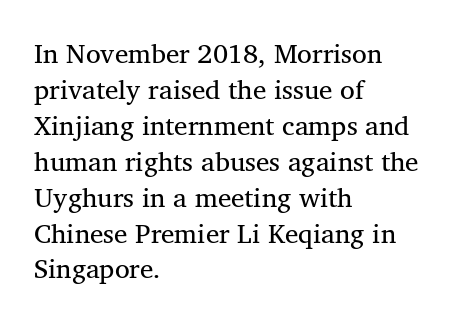
Q: Is the text bold? A: No.
Q: Is the text underlined? A: No.
Q: How is the paragraph aligned? A: Left-aligned.
Q: Is the spacing between letters normal or unusually wide? A: Normal.
Q: Is the spacing between lines tight, normal or loose? A: Normal.
